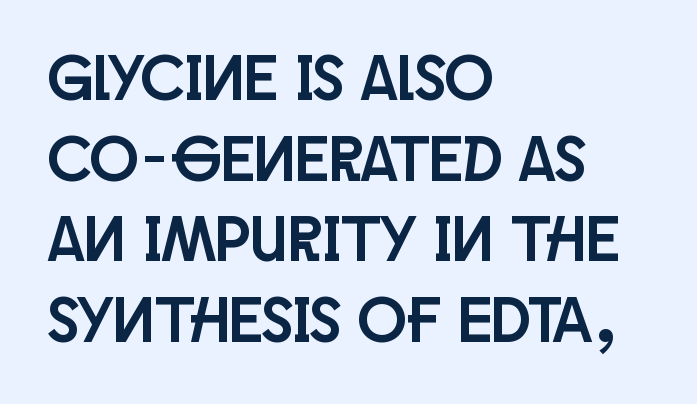
{"serif": "no", "italic": "no", "width": "condensed", "stroke_contrast": "low", "x_height": "large", "monospaced": "no", "underline": "no", "align": "left", "line_spacing_ratio": 1.24, "letter_spacing": "normal", "letter_spacing_em": 0.0, "glyph_px": 65}
